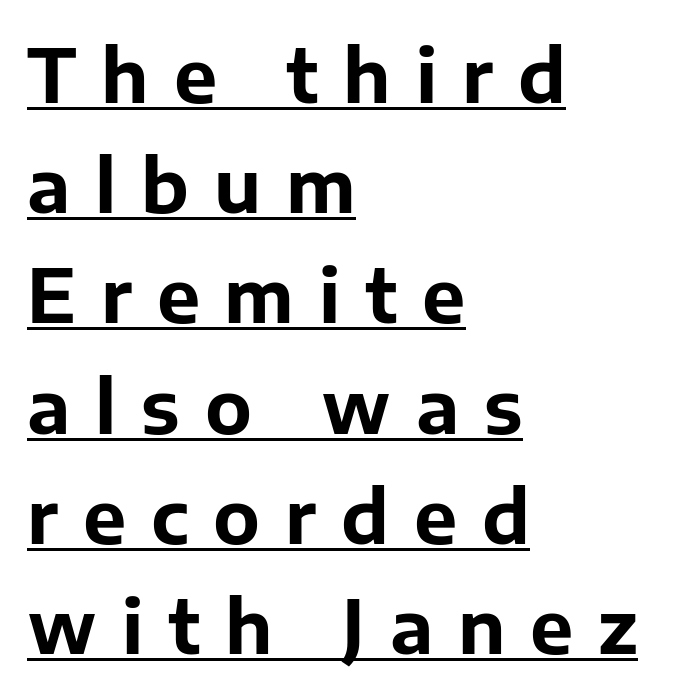
Q: Is the text bold? A: Yes.
Q: Is the text italic (slanted)? A: No, it is upright.
Q: Is the typeface a serif or a sans-serif typeface? A: Sans-serif.
Q: Is the text underlined? A: Yes.
Q: How is the paragraph aligned? A: Left-aligned.
Q: Is the spacing between letters normal or unusually wide? A: Unusually wide.
Q: Is the spacing between lines tight, normal or loose? A: Normal.
Q: Width (condensed, normal, or wide)? A: Normal.
Q: Stroke contrast? A: Low.
Q: x-height? A: Medium.
Q: Monospaced? A: No.
